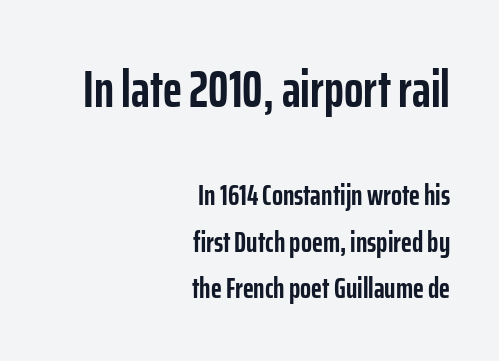
As a designer I'd log this as weight 700, bold. A flush-right, rag-left setting is used for this passage. Each letter keeps its own natural width here, so spacing adapts to shape. The baseline area is clear. In terms of letterspacing, this is plain default setting.
